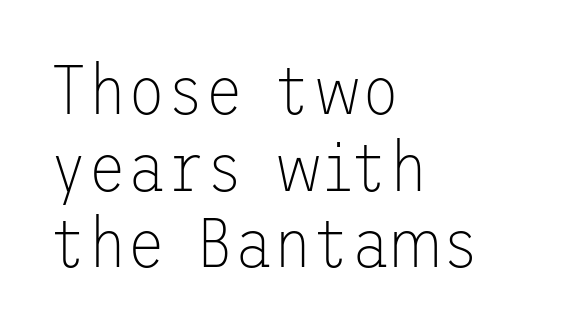
Q: Is the text bold? A: No.
Q: Is the text italic (slanted)? A: No, it is upright.
Q: Is the typeface a serif or a sans-serif typeface? A: Sans-serif.
Q: Is the text underlined? A: No.
Q: How is the paragraph aligned? A: Left-aligned.
Q: Is the spacing between letters normal or unusually wide? A: Normal.
Q: Is the spacing between lines tight, normal or loose? A: Tight.
Q: Width (condensed, normal, or wide)? A: Normal.
Q: Stroke contrast? A: Low.
Q: x-height? A: Medium.
